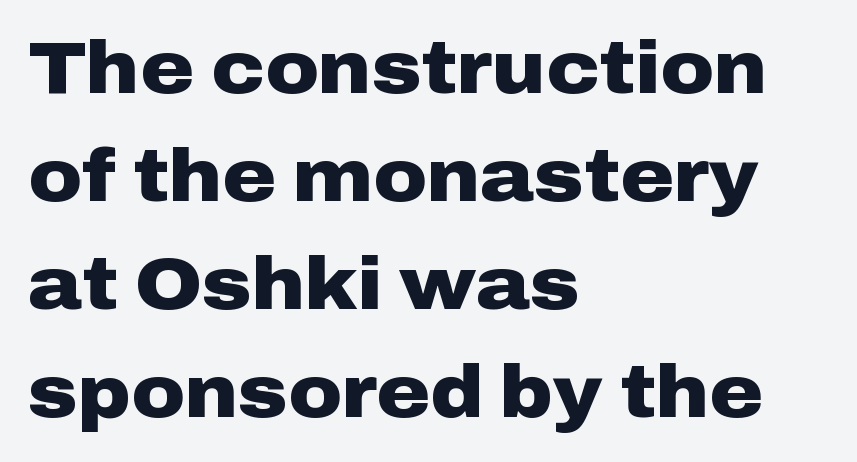
Each letter's strokes conclude bluntly, with no projecting serifs. Character widths vary here, with narrow letters taking less room than wide ones. A typesetter would call this zero additional tracking. A normal amount of white space separates one row of letters from the next. The space beneath each line is pristine and unruled.
